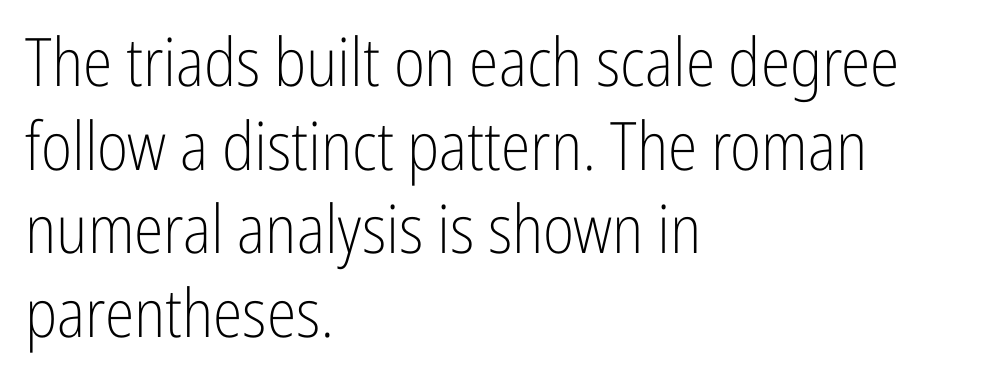
The image shows 67 px light, condensed sans-serif type, upright; set left-aligned, normal line spacing (1.25x), normal letter spacing, not underlined; low stroke contrast and a medium x-height.
